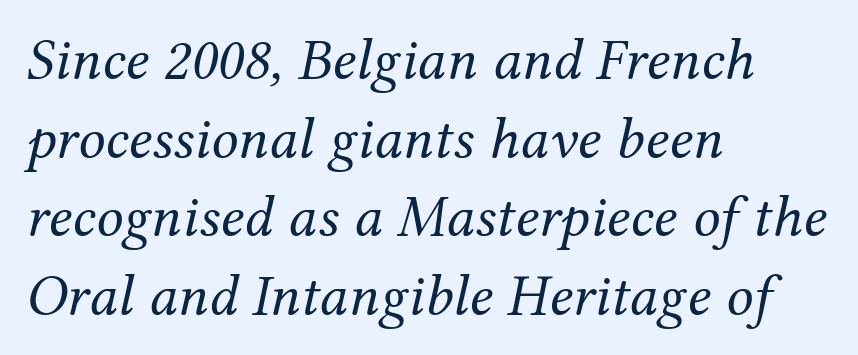
The image shows 60 px regular-weight serif type, italic (leaning right); set left-aligned, normal line spacing (1.31x), normal letter spacing, not underlined; medium stroke contrast and a medium x-height.
